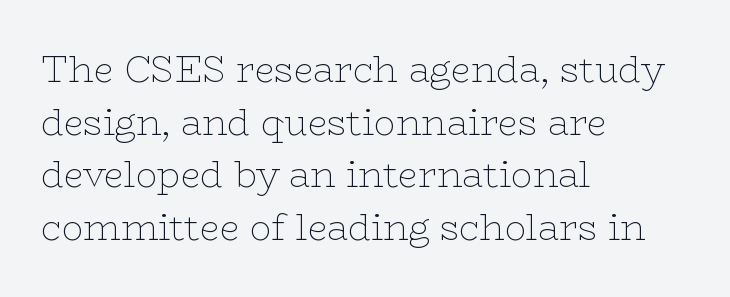
{"serif": "yes", "italic": "no", "bold": "no", "weight": "thin", "width": "wide", "stroke_contrast": "low", "x_height": "medium", "monospaced": "no", "underline": "no", "align": "left", "line_spacing": "normal", "line_spacing_ratio": 1.46, "letter_spacing": "normal", "letter_spacing_em": 0.0, "glyph_px": 36}
